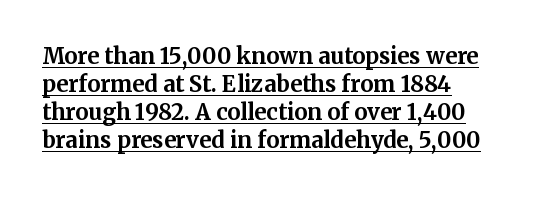
The glyphs have the mass of a bold cut. Ascenders rise straight up at ninety degrees. The letters sit at their default tracking, neither squeezed nor spread. Horizontal alignment here is leftward, the default for most running prose.
